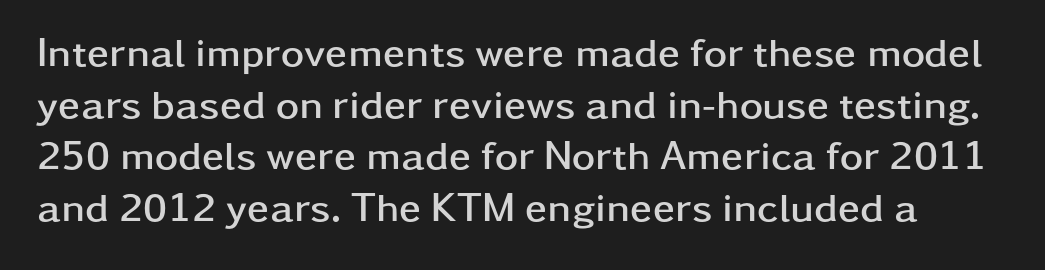
The image shows 40 px semibold, wide sans-serif type, upright; set normal line spacing (1.29x), normal letter spacing, not underlined; low stroke contrast and a medium x-height.
